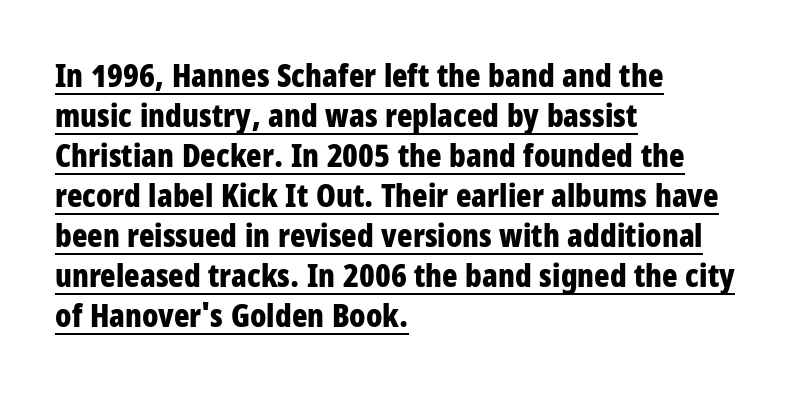
How heavy is the stroke? Heavy — this is a bold. Every character sits straight up, as roman type does. In terms of letterform style, serifs are entirely absent. Short note: letters normally spaced.
